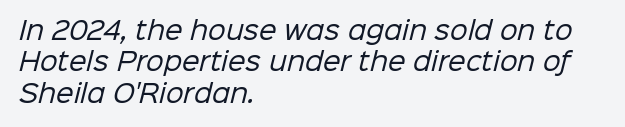
{"bold": "no", "underline": "no", "align": "left", "line_spacing": "normal", "line_spacing_ratio": 1.26, "letter_spacing": "normal", "letter_spacing_em": 0.0, "glyph_px": 25}
